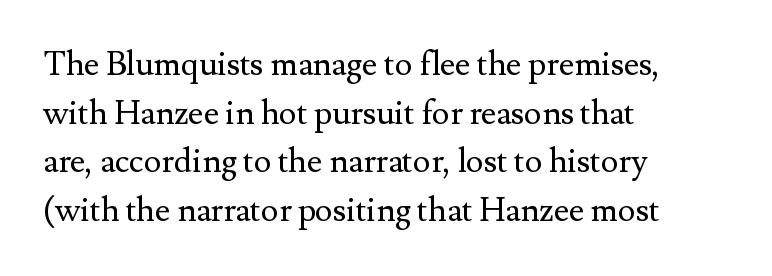
Q: Is the text bold? A: No.
Q: Is the text italic (slanted)? A: No, it is upright.
Q: Is the typeface a serif or a sans-serif typeface? A: Serif.
Q: Is the text underlined? A: No.
Q: How is the paragraph aligned? A: Left-aligned.
Q: Is the spacing between letters normal or unusually wide? A: Normal.
Q: Is the spacing between lines tight, normal or loose? A: Normal.
Q: Width (condensed, normal, or wide)? A: Normal.
Q: Stroke contrast? A: Medium.
Q: x-height? A: Small.
Q: Monospaced? A: No.
